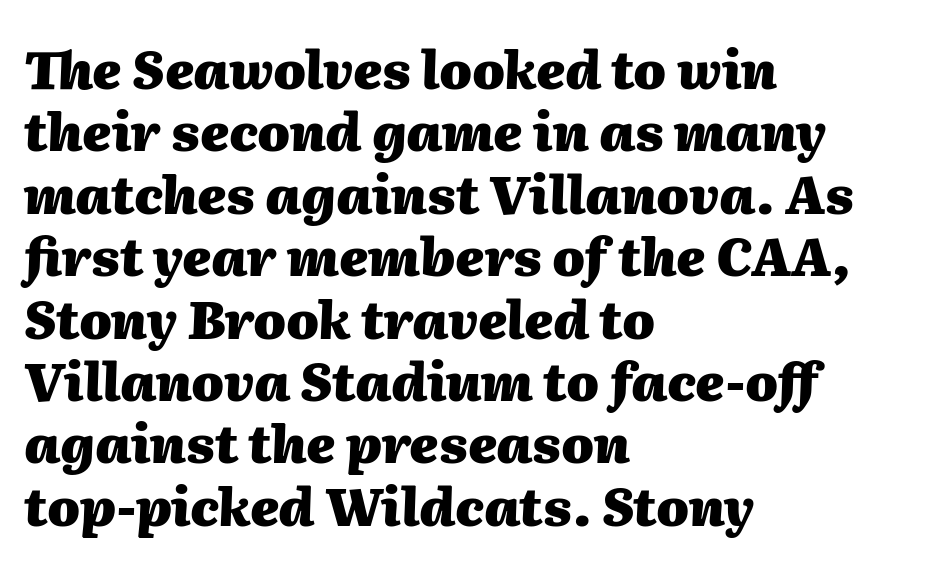
Short and long lines alike share a common starting point at left. A typesetter would call this zero additional tracking. Notice how thick the strokes are: this is what a full bold looks like. Honestly, there is no underline to notice here at all. The letters are slanted; this is an italic face. Note the varied advance widths — an 'i' is clearly narrower than an 'm'.
